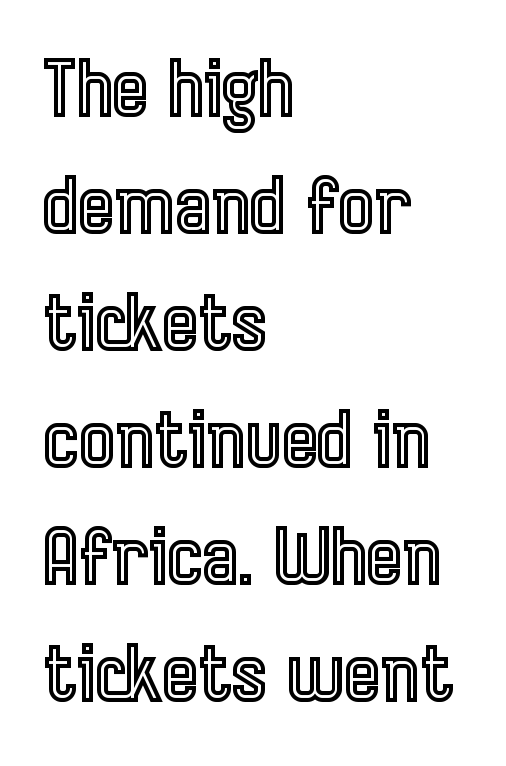
Posture: upright roman. These lines stack with their left ends in a neat column. Normally led — the rows are evenly, conventionally spaced. The gap between lines stays unmarked. The rendering keeps characters at their native spacing. The face used here is proportionally spaced, like ordinary book or web type.
